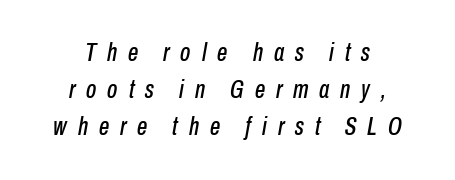
Q: Is the text italic (slanted)? A: Yes, it leans right by about 10 degrees.
Q: Is the text underlined? A: No.
Q: How is the paragraph aligned? A: Centered.
Q: Is the spacing between letters normal or unusually wide? A: Unusually wide.
Q: Is the spacing between lines tight, normal or loose? A: Normal.
